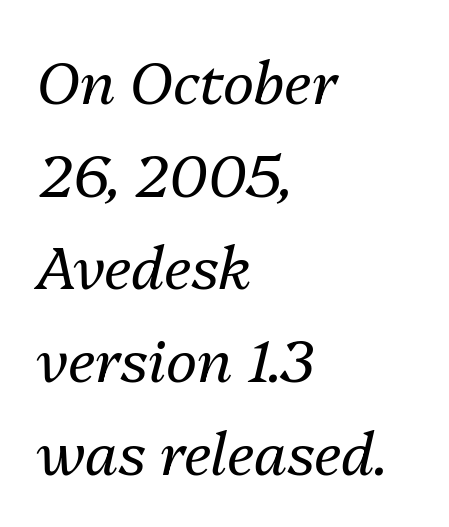
{"italic": "yes", "lean": "right", "slant_degrees": 13, "bold": "no", "weight": "regular", "width": "normal", "stroke_contrast": "medium", "x_height": "medium", "monospaced": "no", "underline": "no", "align": "left", "line_spacing": "normal", "line_spacing_ratio": 1.57, "letter_spacing": "normal", "letter_spacing_em": 0.0, "glyph_px": 59}
